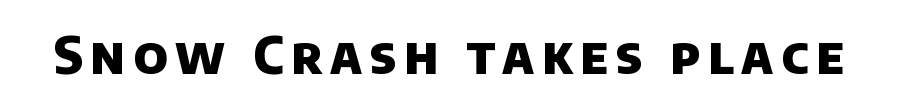
The image shows 52 px heavy sans-serif type; set not underlined; low stroke contrast and a large x-height.
